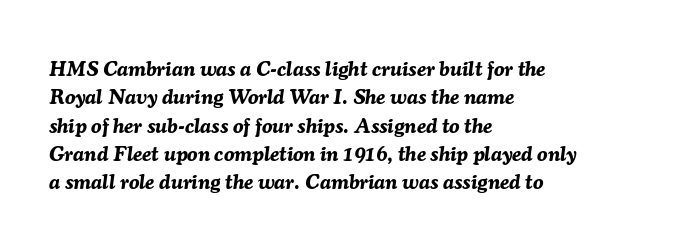
{"italic": "yes", "lean": "right", "slant_degrees": 7, "bold": "yes", "underline": "no", "align": "left", "line_spacing": "normal", "line_spacing_ratio": 1.35, "letter_spacing": "normal", "letter_spacing_em": 0.0, "glyph_px": 21}
